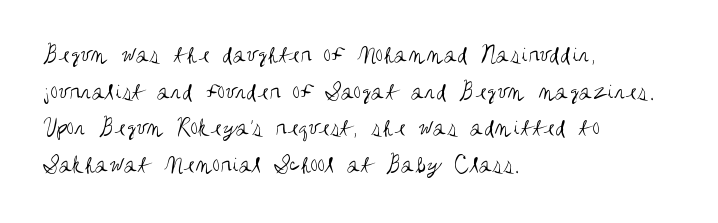
{"bold": "no", "underline": "no", "align": "left", "line_spacing": "normal", "line_spacing_ratio": 1.47, "letter_spacing": "normal", "letter_spacing_em": 0.0, "glyph_px": 25}
